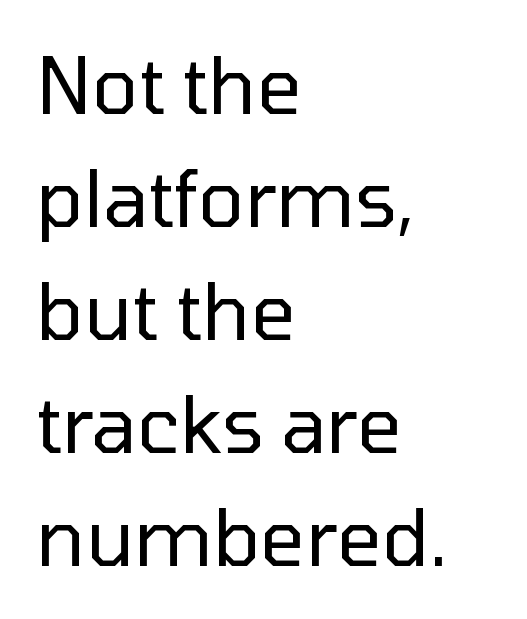
{"serif": "no", "italic": "no", "bold": "no", "weight": "regular", "width": "normal", "stroke_contrast": "low", "x_height": "medium", "monospaced": "no", "underline": "no", "align": "left", "line_spacing": "normal", "line_spacing_ratio": 1.45, "letter_spacing": "normal", "letter_spacing_em": 0.0, "glyph_px": 78}
